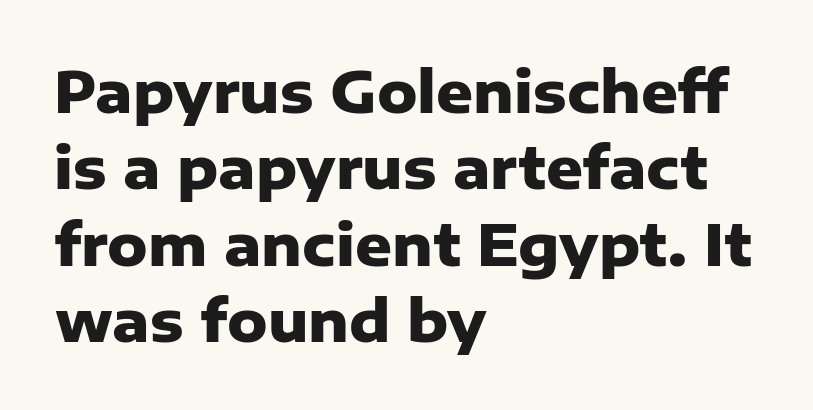
{"serif": "no", "italic": "no", "bold": "yes", "weight": "heavy", "width": "normal", "stroke_contrast": "low", "x_height": "medium", "monospaced": "no", "underline": "no", "align": "left", "line_spacing": "normal", "line_spacing_ratio": 1.34, "letter_spacing": "normal", "letter_spacing_em": 0.0, "glyph_px": 57}
